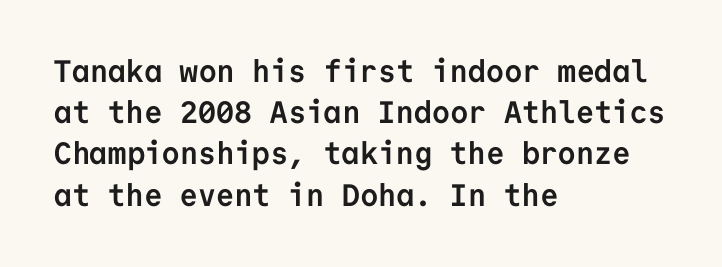
{"serif": "no", "italic": "no", "bold": "yes", "weight": "semibold", "width": "normal", "stroke_contrast": "low", "x_height": "medium", "monospaced": "yes", "underline": "no", "align": "left", "line_spacing": "normal", "line_spacing_ratio": 1.33, "letter_spacing": "normal", "letter_spacing_em": 0.0, "glyph_px": 31}
